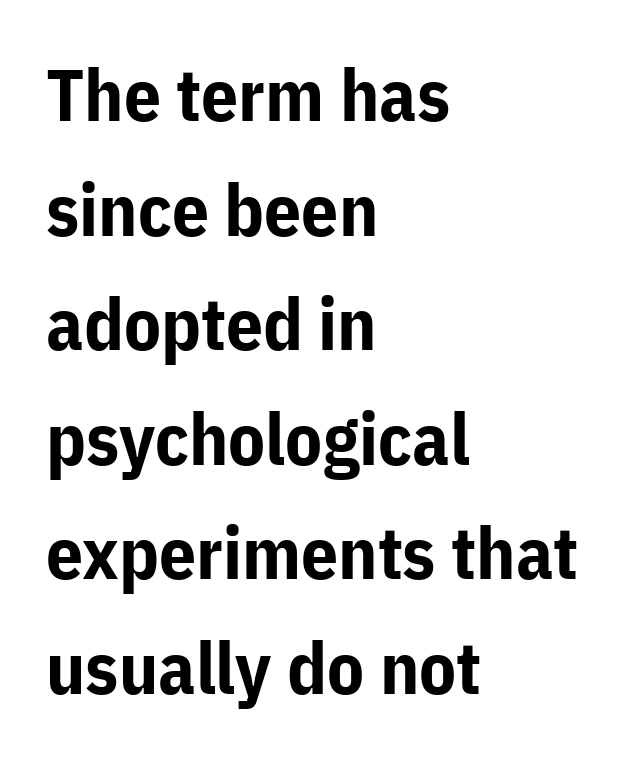
The characters look thick and weighty, a clear bold. In terms of letterspacing, this is plain default setting. You can tell it's not italic because the verticals are truly vertical. The space between consecutive lines is moderate.
